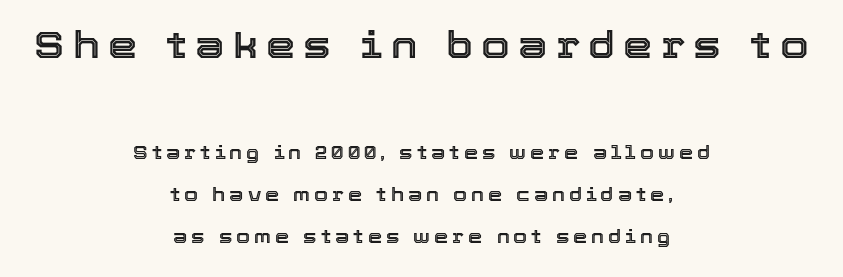
{"italic": "no", "width": "normal", "x_height": "medium", "monospaced": "no", "underline": "no", "align": "center", "line_spacing": "loose", "line_spacing_ratio": 2.32, "letter_spacing": "wide", "letter_spacing_em": 0.22, "larger_block": "first", "size_ratio": 2.06, "glyph_px": 37}
